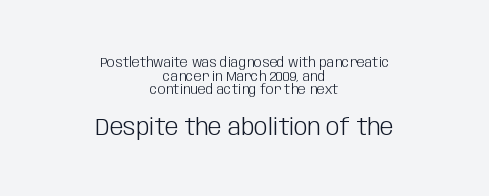
Q: Is the text bold? A: No.
Q: Is the text italic (slanted)? A: No, it is upright.
Q: Is the text underlined? A: No.
Q: How is the paragraph aligned? A: Centered.
Q: Is the spacing between letters normal or unusually wide? A: Normal.
Q: Is the spacing between lines tight, normal or loose? A: Tight.
Q: Which block of text is set in a larger size, the first (top) or the second (bottom)? A: The second (bottom) one.
